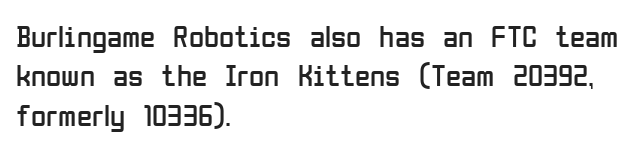
The gaps between neighbouring characters are ordinary and unremarkable. Descenders hang freely into open space. Is there much room between lines? A standard amount, neither cramped nor airy. Think of a printed novel: that variable character pitch is what you see here. Stroke terminals: plain, sans-serif.
